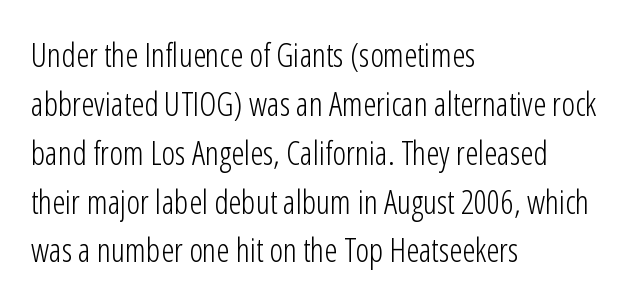
{"serif": "no", "italic": "no", "bold": "no", "weight": "light", "width": "condensed", "stroke_contrast": "low", "x_height": "medium", "monospaced": "no", "underline": "no", "align": "left", "line_spacing": "normal", "line_spacing_ratio": 1.48, "letter_spacing": "normal", "letter_spacing_em": 0.0, "glyph_px": 33}
